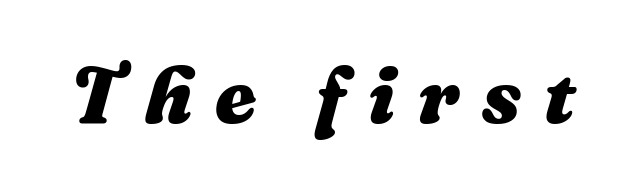
{"italic": "yes", "lean": "right", "slant_degrees": 16, "bold": "yes", "weight": "heavy", "width": "normal", "stroke_contrast": "medium", "x_height": "medium", "monospaced": "no", "underline": "no", "letter_spacing": "wide", "letter_spacing_em": 0.29, "glyph_px": 79}
